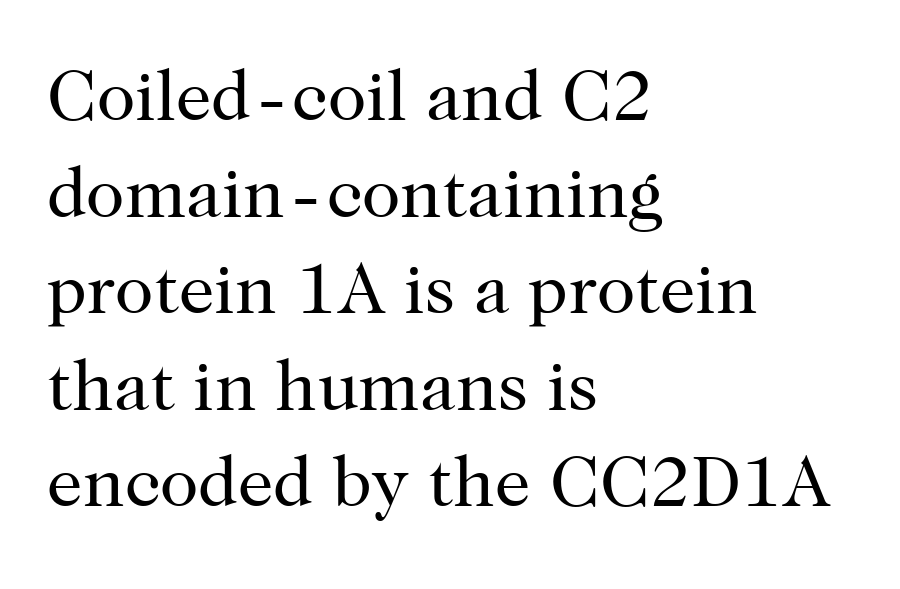
Spacing verdict: proportional, widths tailored to each character. The typesetter chose a ragged-right arrangement here. These lines sit exactly where default settings would place them. The designer went with a serif here, giving each stem small feet. There is no visible air inserted between adjacent glyphs. Rule under the text: the space is simply empty.
